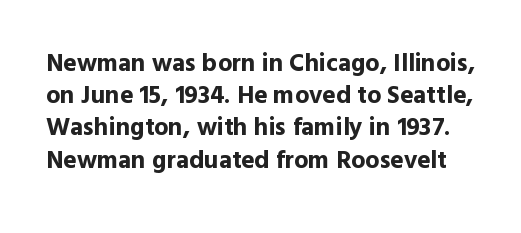
Does the weight exceed regular? Yes, all the way to bold. The passage shown is not underscored anywhere. Vertically, the passage feels balanced, rows spaced as you'd expect. Characters follow at the spacing the type designer built in. In terms of posture, this sample is upright.
